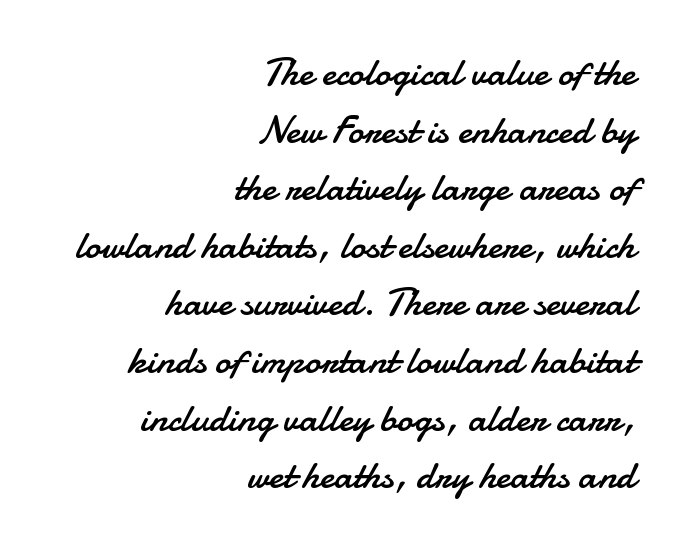
Q: Is the text bold? A: No.
Q: Is the text italic (slanted)? A: Yes.
Q: Is the typeface a serif or a sans-serif typeface? A: Sans-serif.
Q: Is the text underlined? A: No.
Q: How is the paragraph aligned? A: Right-aligned.
Q: Is the spacing between letters normal or unusually wide? A: Normal.
Q: Is the spacing between lines tight, normal or loose? A: Normal.
Q: Width (condensed, normal, or wide)? A: Normal.
Q: Stroke contrast? A: Low.
Q: x-height? A: Small.
Q: Monospaced? A: No.
